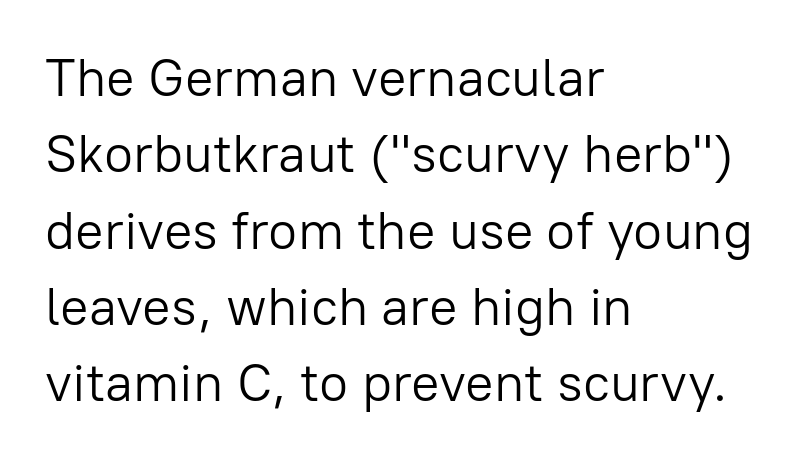
{"serif": "no", "italic": "no", "bold": "no", "weight": "light", "width": "normal", "stroke_contrast": "low", "x_height": "medium", "monospaced": "no", "underline": "no", "align": "left", "line_spacing": "normal", "line_spacing_ratio": 1.44, "letter_spacing": "normal", "letter_spacing_em": 0.0, "glyph_px": 53}
